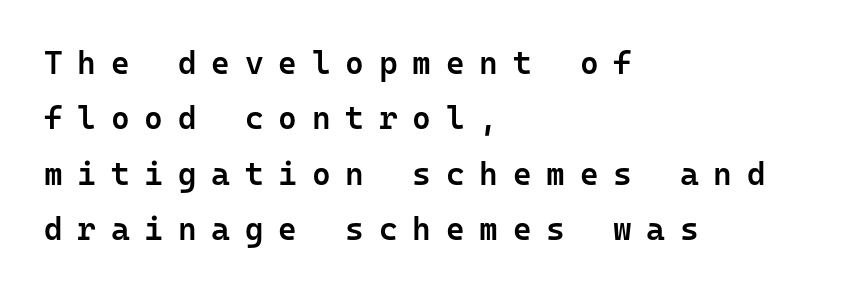
The gap between lines stays unmarked. A fair bit of extra ink — the face is semibold, not bold. All the whitespace from short lines collects on the right. Note the uniform advance width — an 'i' takes as much space as an 'm'. Posture: vertical. Observe the absence of serifs on each vertical stroke in this sample.
